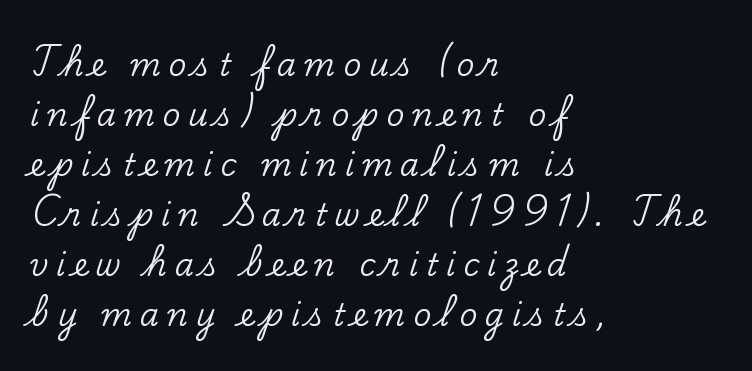
The image shows 31 px serif type; set left-aligned, normal line spacing (1.61x), unusually wide letter spacing (+0.25 em), not underlined; low stroke contrast and a small x-height.
